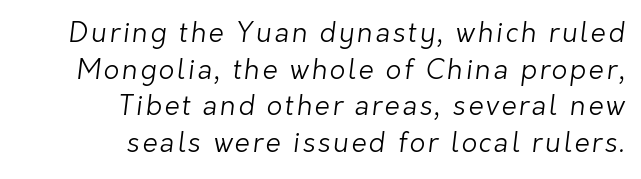
{"bold": "no", "underline": "no", "align": "right", "line_spacing": "normal", "line_spacing_ratio": 1.36, "glyph_px": 27}
